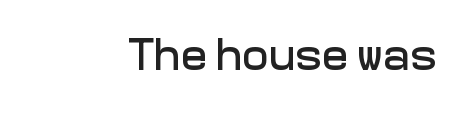
The image shows 44 px sans-serif type, upright; set normal letter spacing, not underlined; low stroke contrast and a medium x-height.
